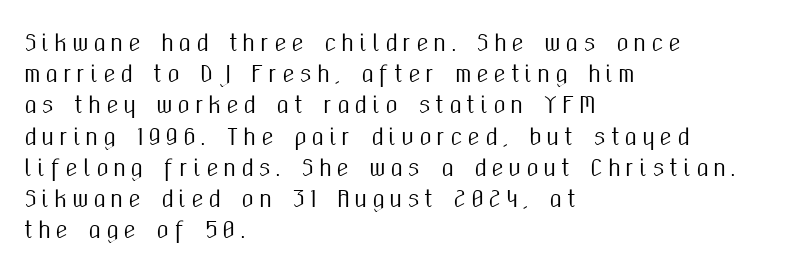
Q: Is the text italic (slanted)? A: No, it is upright.
Q: Is the text underlined? A: No.
Q: How is the paragraph aligned? A: Left-aligned.
Q: Is the spacing between letters normal or unusually wide? A: Unusually wide.
Q: Is the spacing between lines tight, normal or loose? A: Normal.
